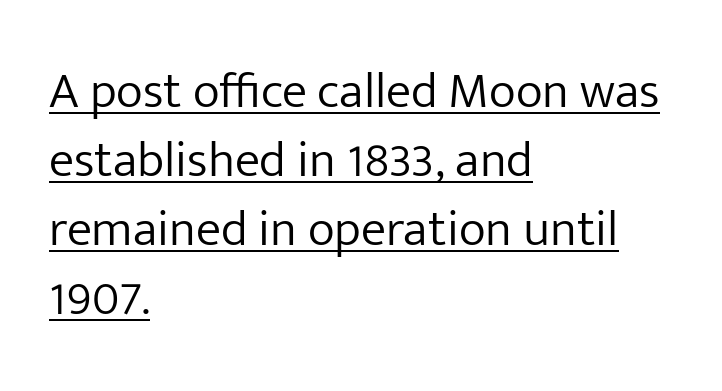
Ink coverage per letter is moderate at most. The setting favours the left margin, as ordinary paragraphs usually do. The face used here is proportionally spaced, like ordinary book or web type. The face used here appears with an underline applied.
